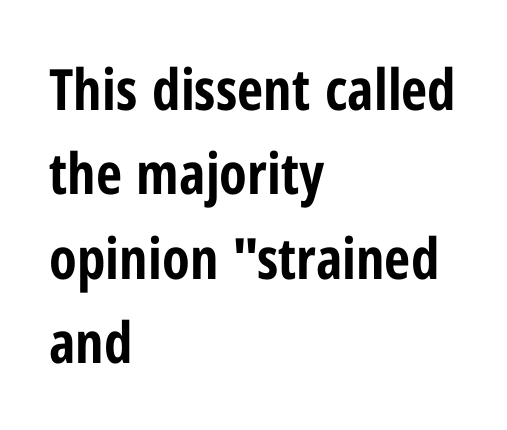
The image shows 57 px bold, condensed sans-serif type, upright; set left-aligned, normal line spacing (1.48x), normal letter spacing, not underlined; low stroke contrast and a medium x-height.
